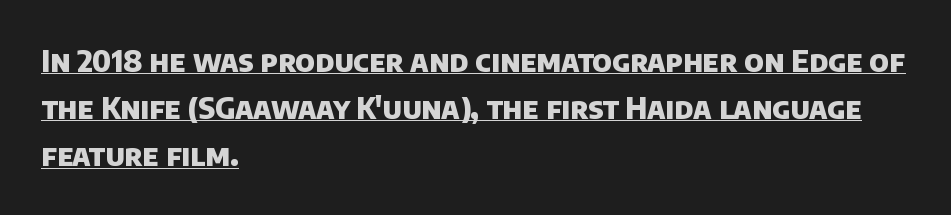
This sample keeps an unexceptional amount of space between lines. The face used here appears with an underline applied. What kind of face is this? One without serifs — a sans. Every letter is thick-stroked: bold, no question. The passage is arranged the way most books set body copy — flush left. Tracking here is standard; glyphs follow each other at the usual distance.
